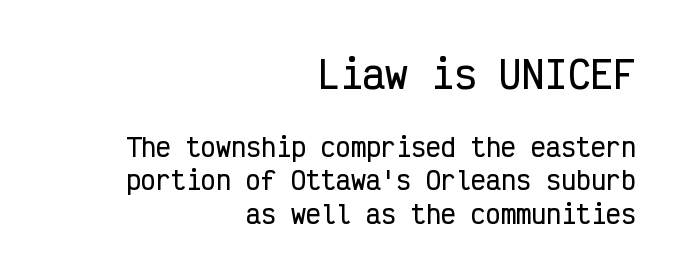
The image shows 38 px condensed sans-serif type, upright, monospaced; set right-aligned, normal line spacing (1.35x), normal letter spacing, not underlined; the first (top) block is 1.52x larger; low stroke contrast and a medium x-height.
